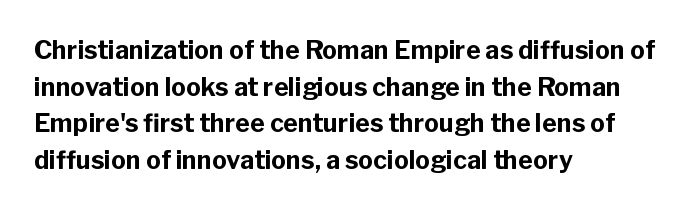
Compared with an ordinary text face, these strokes are far heavier — a full bold. Tall strokes in this sample are plumb rather than angled. Reading down the block, your eye returns to a fixed left position each line. The space directly below the letters is spotless. Leading matches the norm, producing a regular column. The type is set solid horizontally, with unmodified tracking.
